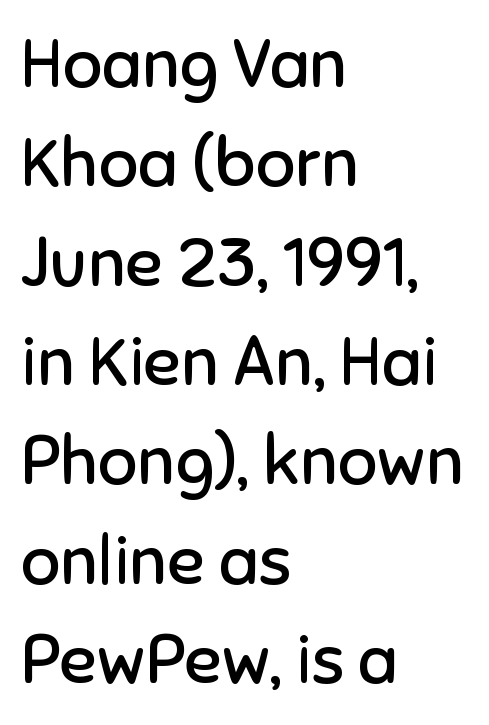
{"serif": "no", "italic": "no", "bold": "no", "weight": "regular", "width": "normal", "stroke_contrast": "low", "x_height": "medium", "monospaced": "no", "underline": "no", "align": "left", "line_spacing": "normal", "line_spacing_ratio": 1.44, "letter_spacing": "normal", "letter_spacing_em": 0.0, "glyph_px": 69}
